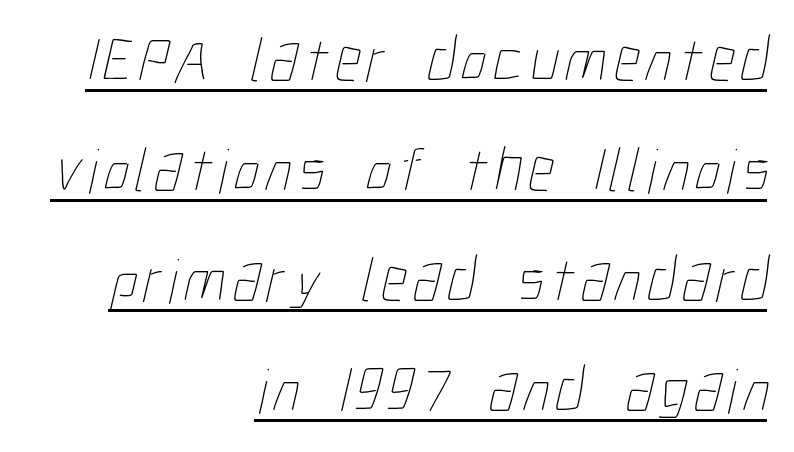
{"bold": "no", "weight": "thin", "width": "condensed", "stroke_contrast": "low", "x_height": "medium", "monospaced": "no", "underline": "yes", "align": "right", "line_spacing_ratio": 1.72, "glyph_px": 64}
